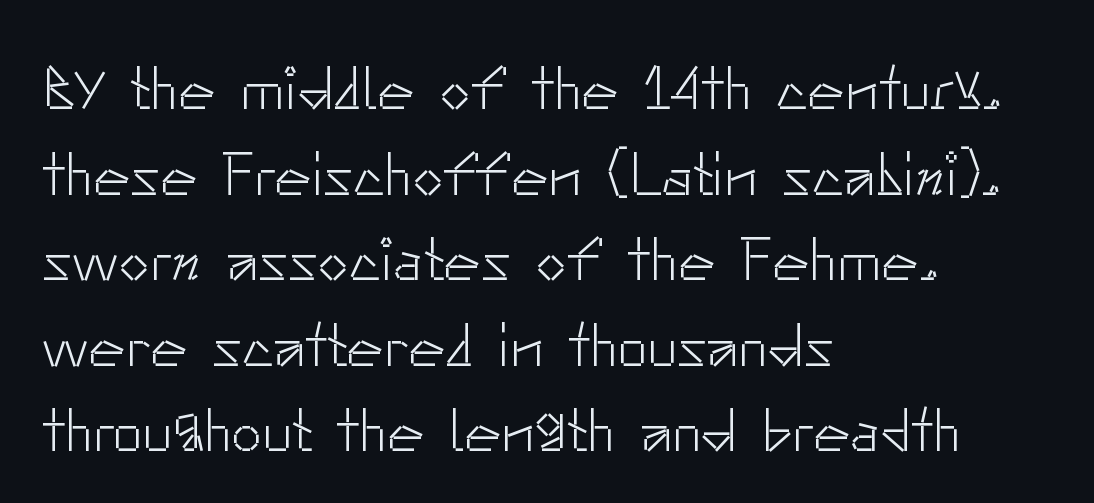
{"serif": "no", "italic": "no", "bold": "no", "weight": "light", "width": "normal", "stroke_contrast": "low", "x_height": "small", "monospaced": "no", "underline": "no", "align": "left", "line_spacing": "normal", "line_spacing_ratio": 1.38, "letter_spacing": "normal", "letter_spacing_em": 0.0, "glyph_px": 62}
